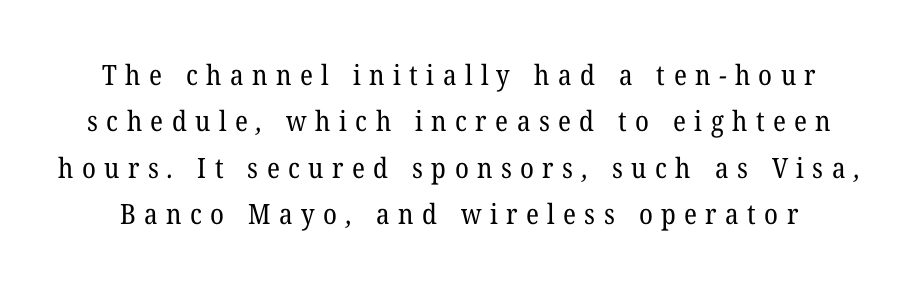
The glyphs are unaccompanied by any horizontal stroke below them. Think standard paragraph weight, or any step lighter than that. These lines sit exactly where default settings would place them. What kind of face is this? One with serifs.
